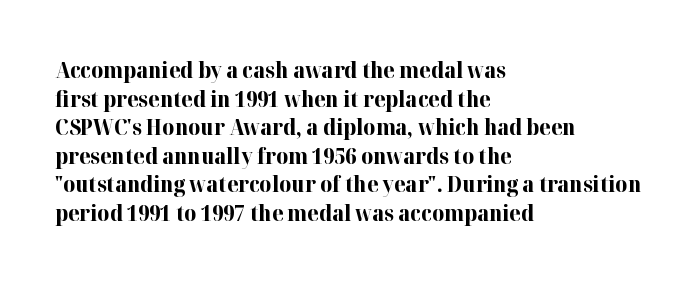
Notice how descenders clear the ascenders below comfortably — that's standard leading. Clear beneath every line of the passage. These lines are set flush left with a ragged right edge. The type sits square on the baseline with zero lean. Each word holds together tightly as a unit, with standard inter-letter gaps.
